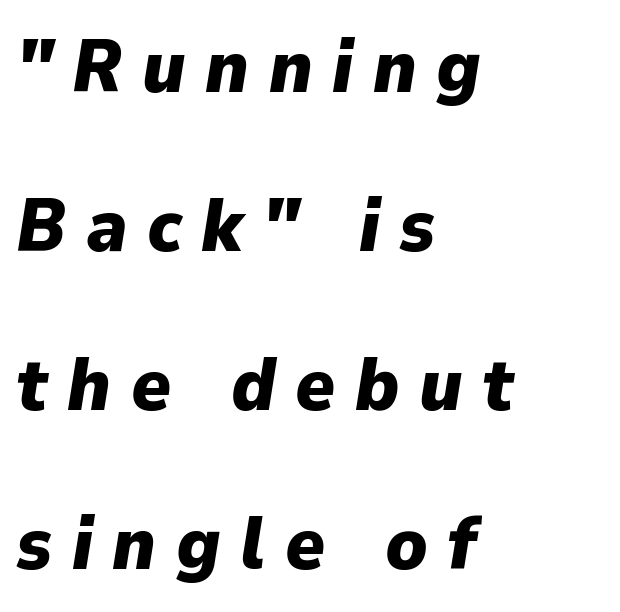
{"italic": "yes", "lean": "right", "slant_degrees": 9, "bold": "yes", "weight": "heavy", "width": "normal", "stroke_contrast": "low", "x_height": "medium", "monospaced": "no", "underline": "no", "align": "left", "line_spacing": "loose", "line_spacing_ratio": 2.12, "letter_spacing": "wide", "letter_spacing_em": 0.26, "glyph_px": 75}
